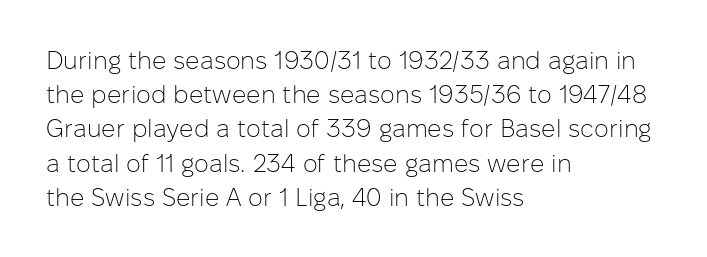
The area under the type is left untouched. A roman cut, with each character standing at attention. Observe the ordinary spacing: letters are neighbours, not strangers. Notice how the passage keeps a crisp vertical edge on the left only.
